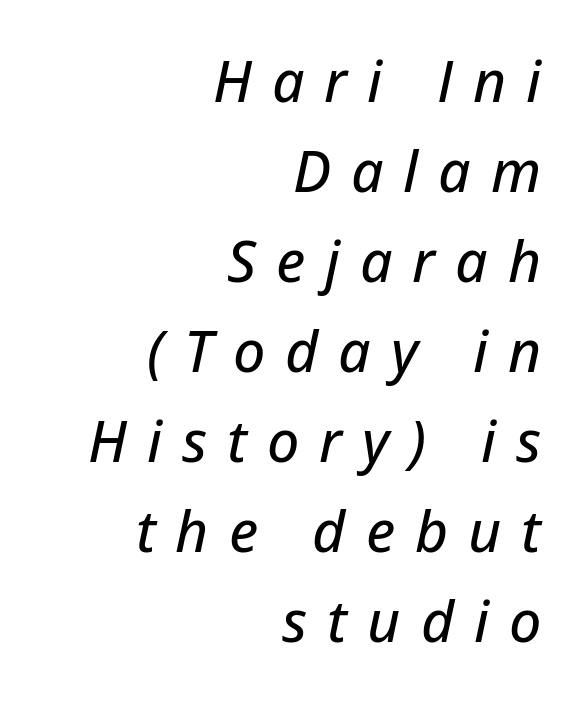
Q: Is the text italic (slanted)? A: Yes, it leans right by about 12 degrees.
Q: Is the text underlined? A: No.
Q: How is the paragraph aligned? A: Right-aligned.
Q: Is the spacing between letters normal or unusually wide? A: Unusually wide.
Q: Is the spacing between lines tight, normal or loose? A: Normal.
Q: Width (condensed, normal, or wide)? A: Normal.
Q: Stroke contrast? A: Low.
Q: x-height? A: Medium.
Q: Monospaced? A: No.
